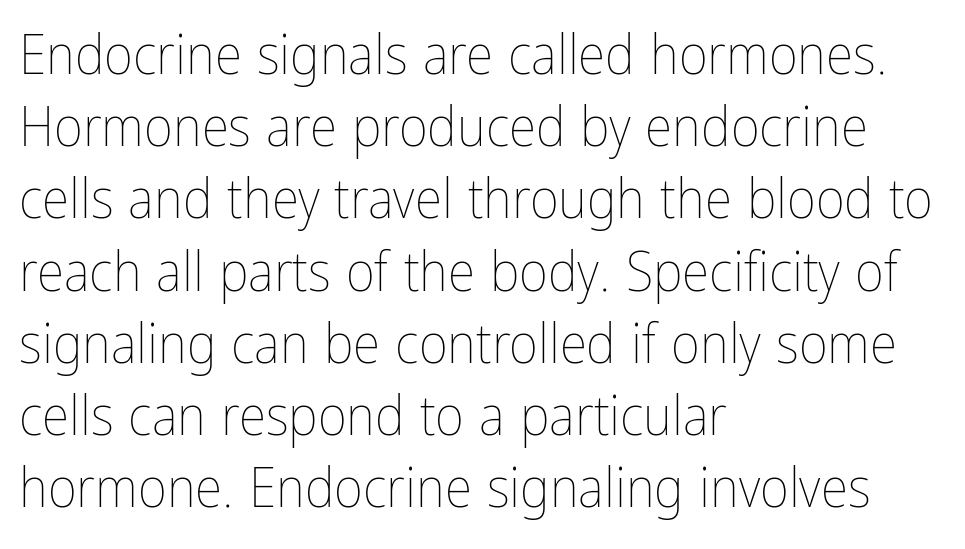
The image shows 56 px thin, condensed type, upright; set left-aligned, normal line spacing (1.29x), normal letter spacing, not underlined; low stroke contrast and a medium x-height.
